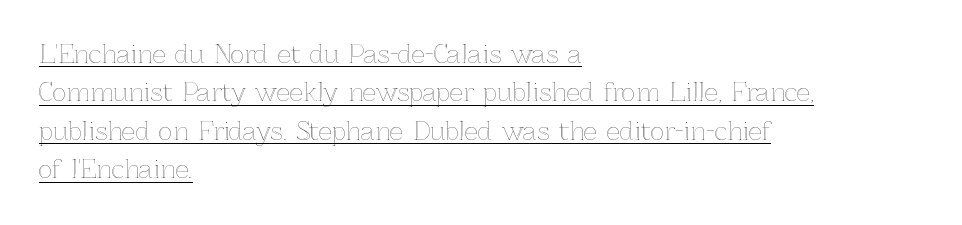
Q: Is the text italic (slanted)? A: No, it is upright.
Q: Is the text underlined? A: Yes.
Q: How is the paragraph aligned? A: Left-aligned.
Q: Is the spacing between letters normal or unusually wide? A: Normal.
Q: Is the spacing between lines tight, normal or loose? A: Normal.
